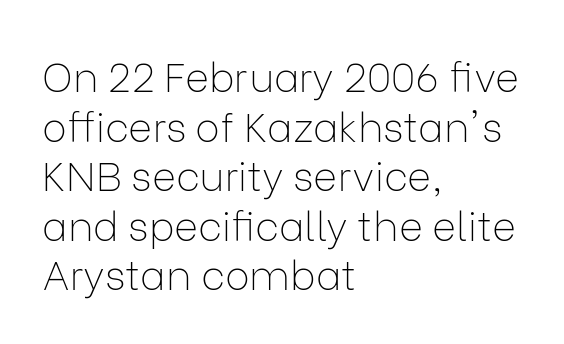
Q: Is the text bold? A: No.
Q: Is the text italic (slanted)? A: No, it is upright.
Q: Is the typeface a serif or a sans-serif typeface? A: Sans-serif.
Q: Is the text underlined? A: No.
Q: How is the paragraph aligned? A: Left-aligned.
Q: Is the spacing between letters normal or unusually wide? A: Normal.
Q: Width (condensed, normal, or wide)? A: Normal.
Q: Stroke contrast? A: Low.
Q: x-height? A: Medium.
Q: Monospaced? A: No.
